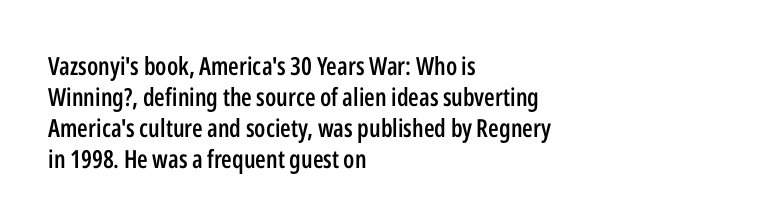
{"italic": "no", "bold": "semi", "underline": "no", "align": "left", "line_spacing_ratio": 1.24, "letter_spacing": "normal", "letter_spacing_em": 0.0, "glyph_px": 25}
